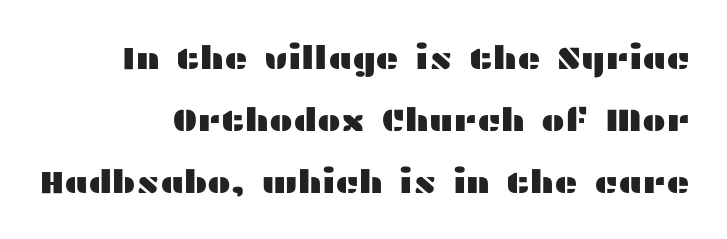
Q: Is the text italic (slanted)? A: No, it is upright.
Q: Is the typeface a serif or a sans-serif typeface? A: Sans-serif.
Q: Is the text underlined? A: No.
Q: How is the paragraph aligned? A: Right-aligned.
Q: Is the spacing between letters normal or unusually wide? A: Normal.
Q: Is the spacing between lines tight, normal or loose? A: Loose.
Q: Width (condensed, normal, or wide)? A: Wide.
Q: Stroke contrast? A: Medium.
Q: x-height? A: Medium.
Q: Monospaced? A: No.
